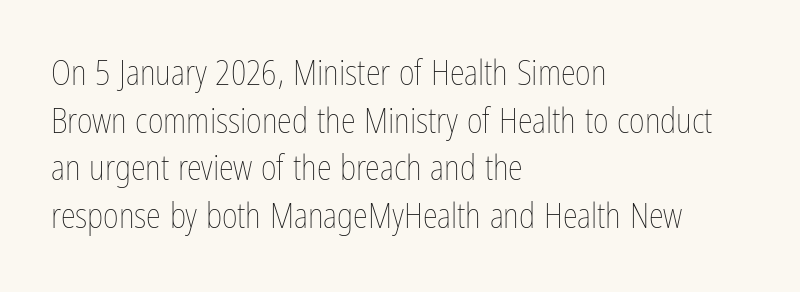
{"italic": "no", "bold": "no", "weight": "thin", "width": "condensed", "stroke_contrast": "low", "x_height": "medium", "monospaced": "no", "underline": "no", "align": "left", "line_spacing": "normal", "line_spacing_ratio": 1.4, "letter_spacing": "normal", "letter_spacing_em": 0.0, "glyph_px": 34}
